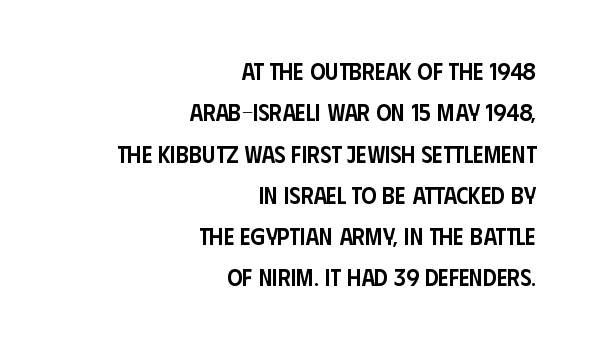
A typesetter would mark this as roman, not italic. The passage is arranged like a letterhead date or caption credit — flush right. Characters follow at the spacing the type designer built in. The zone under the glyphs is completely vacant. Strokes here are thickened, but only to semibold level.
